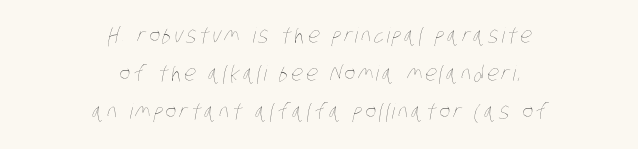
Q: Is the text bold? A: No.
Q: Is the text underlined? A: No.
Q: How is the paragraph aligned? A: Centered.
